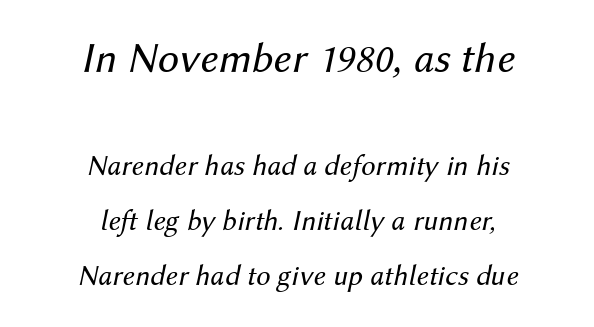
Q: Is the text bold? A: No.
Q: Is the text italic (slanted)? A: Yes, it leans right by about 12 degrees.
Q: Is the text underlined? A: No.
Q: How is the paragraph aligned? A: Centered.
Q: Is the spacing between letters normal or unusually wide? A: Normal.
Q: Is the spacing between lines tight, normal or loose? A: Loose.
Q: Which block of text is set in a larger size, the first (top) or the second (bottom)? A: The first (top) one.
Q: Width (condensed, normal, or wide)? A: Normal.
Q: Stroke contrast? A: Medium.
Q: x-height? A: Medium.
Q: Monospaced? A: No.
